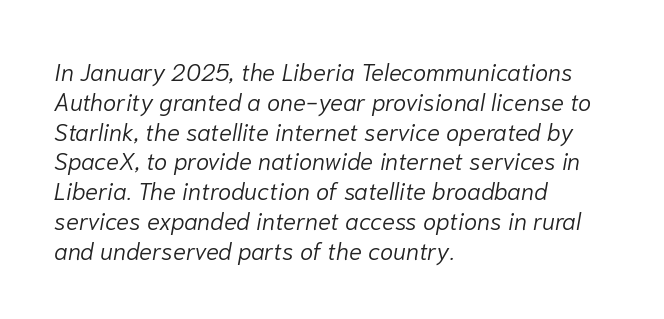
{"italic": "yes", "lean": "right", "slant_degrees": 10, "bold": "no", "underline": "no", "align": "left", "line_spacing_ratio": 1.24, "letter_spacing": "normal", "letter_spacing_em": 0.0, "glyph_px": 24}
